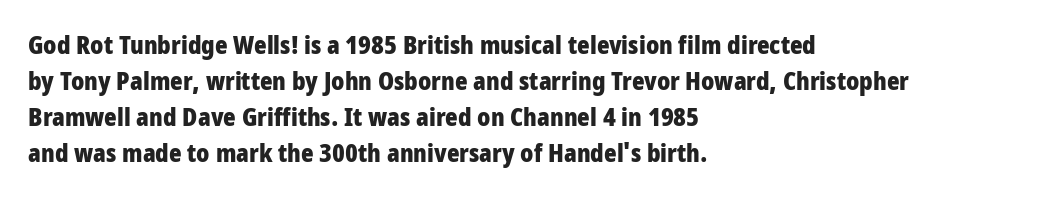
Q: Is the text bold? A: Yes.
Q: Is the text italic (slanted)? A: No, it is upright.
Q: Is the text underlined? A: No.
Q: How is the paragraph aligned? A: Left-aligned.
Q: Is the spacing between letters normal or unusually wide? A: Normal.
Q: Is the spacing between lines tight, normal or loose? A: Normal.
